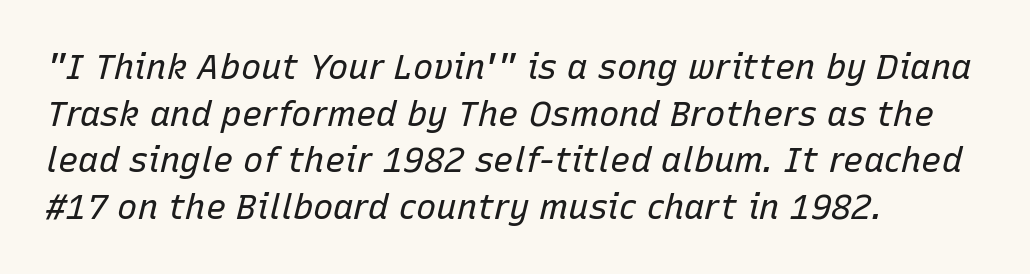
The image shows 34 px regular-weight type, italic (leaning right); set left-aligned, normal line spacing (1.37x), normal letter spacing, not underlined; low stroke contrast and a medium x-height.
